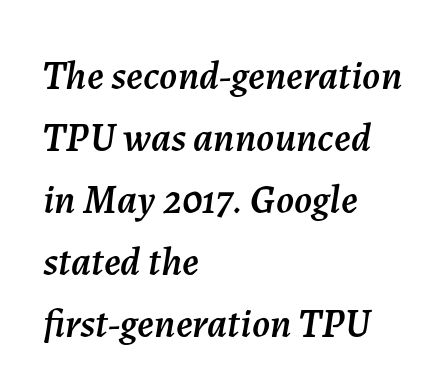
The image shows 40 px text type, italic (leaning right); set left-aligned, normal line spacing (1.55x), normal letter spacing, not underlined; medium stroke contrast and a medium x-height.
